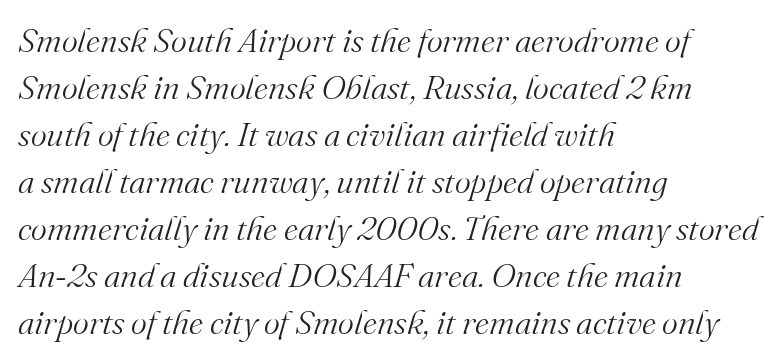
The image shows 34 px light serif type, italic (leaning right); set left-aligned, normal line spacing (1.38x), normal letter spacing, not underlined; medium stroke contrast and a small x-height.
